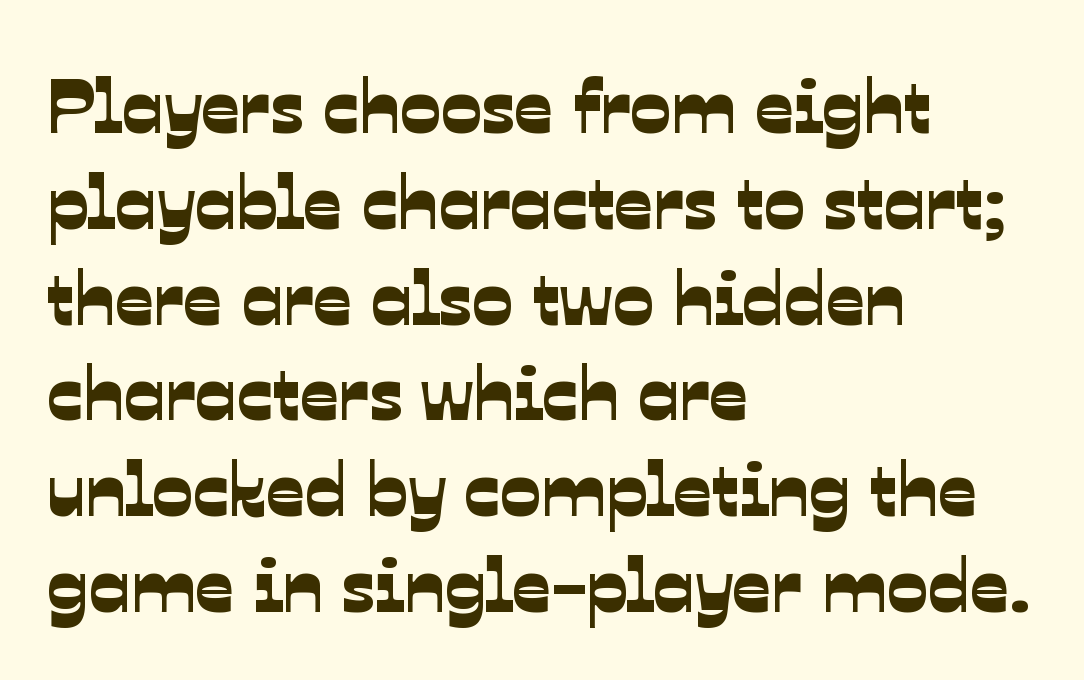
Nope, no serifs anywhere on these letters. Honestly, there is no underline to notice here at all. The line-height multiplier appears to be the usual default. Typeset ragged right — the left edge is the straight one. In terms of letterspacing, this is plain default setting.
